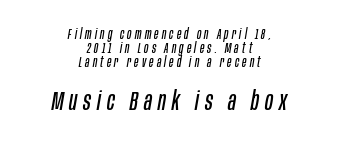
Q: Is the text bold? A: No.
Q: Is the text italic (slanted)? A: Yes, it leans right by about 10 degrees.
Q: Is the text underlined? A: No.
Q: How is the paragraph aligned? A: Centered.
Q: Is the spacing between letters normal or unusually wide? A: Unusually wide.
Q: Is the spacing between lines tight, normal or loose? A: Tight.
Q: Which block of text is set in a larger size, the first (top) or the second (bottom)? A: The second (bottom) one.
